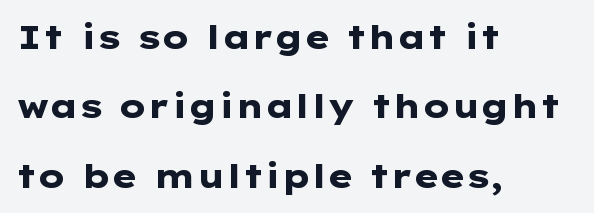
{"serif": "no", "italic": "no", "bold": "yes", "weight": "heavy", "width": "wide", "stroke_contrast": "low", "x_height": "medium", "monospaced": "no", "underline": "no", "align": "left", "line_spacing": "loose", "line_spacing_ratio": 2.1, "letter_spacing": "normal", "letter_spacing_em": 0.0, "glyph_px": 33}
